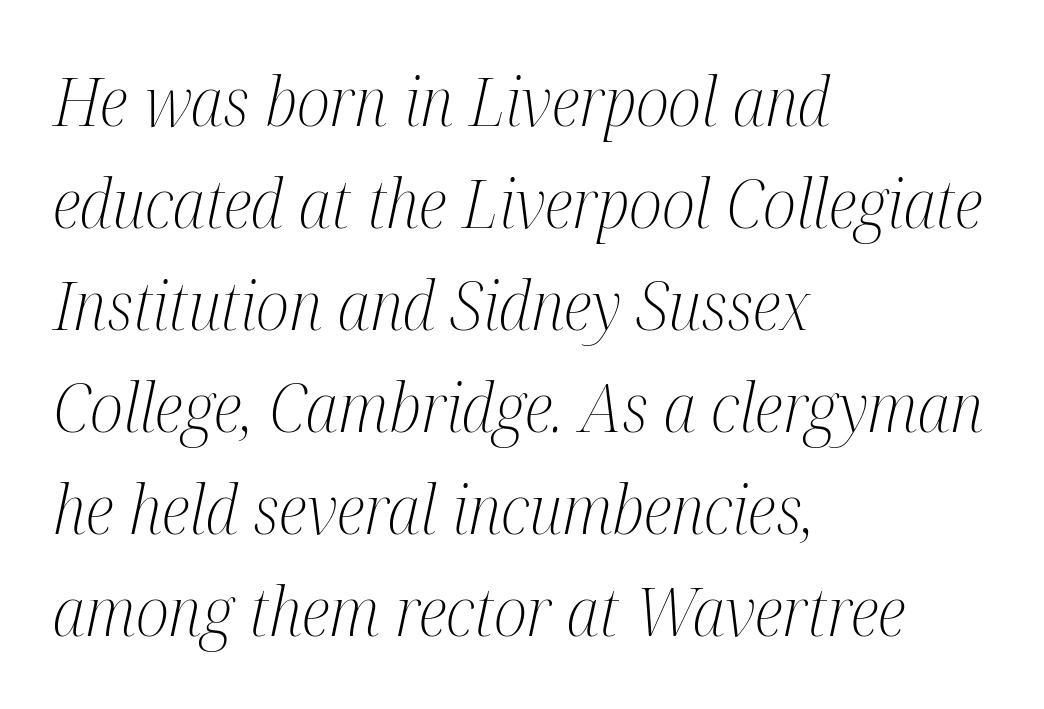
Q: Is the text bold? A: No.
Q: Is the text italic (slanted)? A: Yes, it leans right by about 12 degrees.
Q: Is the typeface a serif or a sans-serif typeface? A: Serif.
Q: Is the text underlined? A: No.
Q: How is the paragraph aligned? A: Left-aligned.
Q: Is the spacing between letters normal or unusually wide? A: Normal.
Q: Is the spacing between lines tight, normal or loose? A: Normal.
Q: Width (condensed, normal, or wide)? A: Condensed.
Q: Stroke contrast? A: Medium.
Q: x-height? A: Medium.
Q: Monospaced? A: No.
